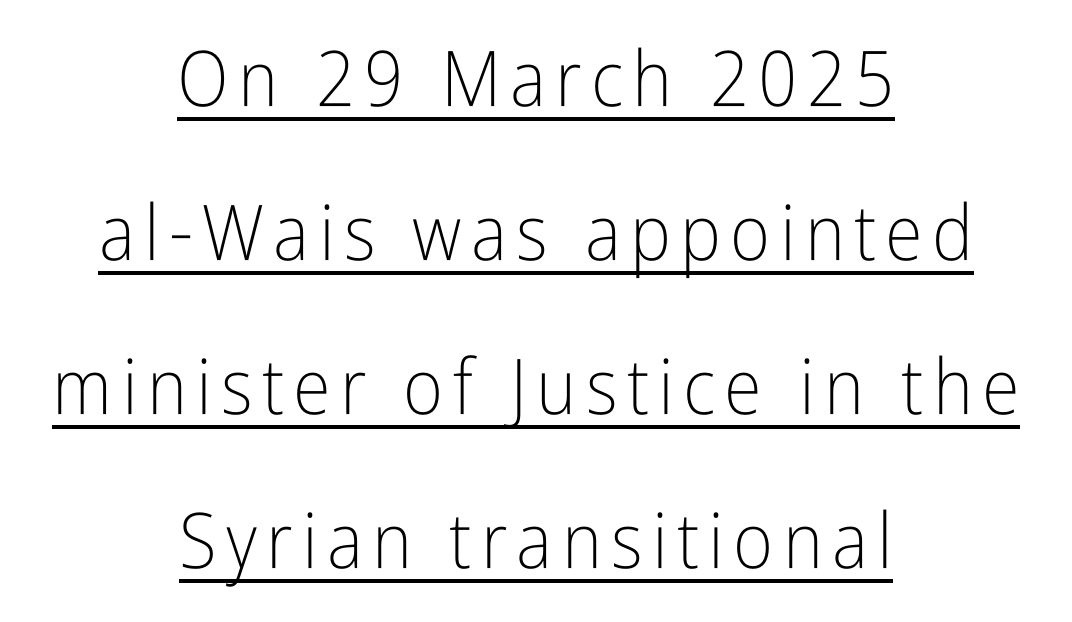
Compared with undecorated copy, this sample adds a rule below the words. Tall strokes in this sample are plumb rather than angled. Is the block centered? Yes — each line is placed symmetrically about the middle. Notice the wide empty band between every row — that's loose leading.
